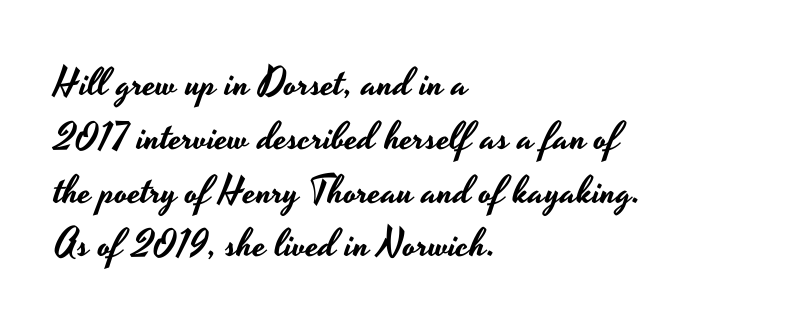
Q: Is the text italic (slanted)? A: Yes.
Q: Is the typeface a serif or a sans-serif typeface? A: Sans-serif.
Q: Is the text underlined? A: No.
Q: How is the paragraph aligned? A: Left-aligned.
Q: Is the spacing between letters normal or unusually wide? A: Normal.
Q: Is the spacing between lines tight, normal or loose? A: Normal.
Q: Width (condensed, normal, or wide)? A: Wide.
Q: Stroke contrast? A: Low.
Q: x-height? A: Small.
Q: Monospaced? A: No.
